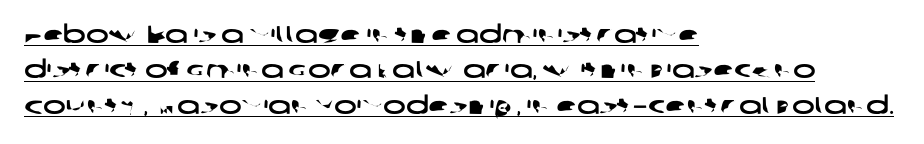
The ragged edge is on the right, which tells us the setting is flush left. Letter spacing: default. Regular leading. This rendering features underlined lettering.
